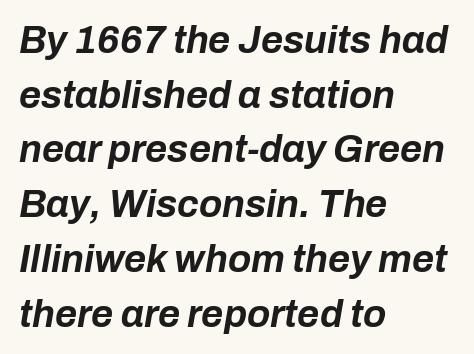
Q: Is the text bold? A: Yes.
Q: Is the text italic (slanted)? A: Yes, it leans right by about 10 degrees.
Q: Is the text underlined? A: No.
Q: How is the paragraph aligned? A: Left-aligned.
Q: Is the spacing between letters normal or unusually wide? A: Normal.
Q: Is the spacing between lines tight, normal or loose? A: Normal.
Q: Width (condensed, normal, or wide)? A: Normal.
Q: Stroke contrast? A: Low.
Q: x-height? A: Medium.
Q: Monospaced? A: No.
